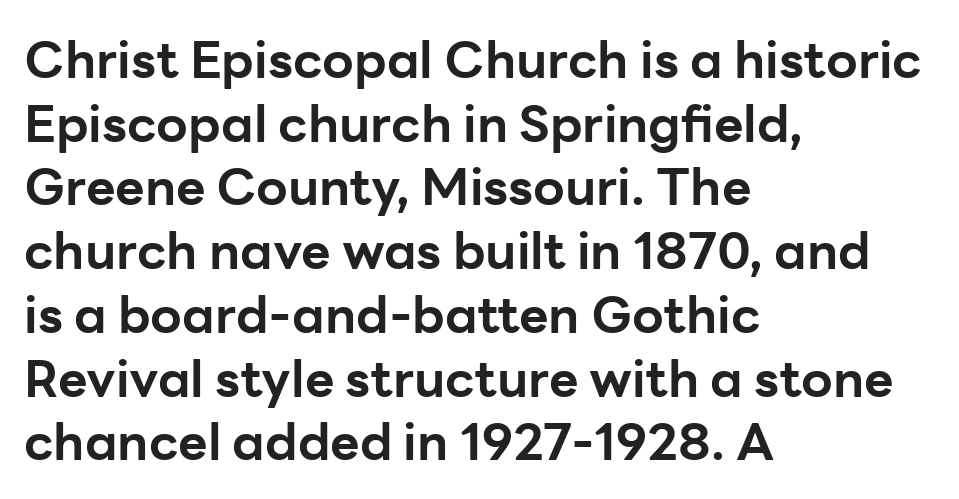
The image shows 51 px bold sans-serif type, upright; set left-aligned, normal line spacing (1.25x), normal letter spacing, not underlined; low stroke contrast and a medium x-height.
